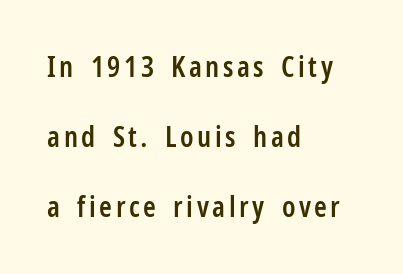
The image shows 29 px semibold, condensed sans-serif type, upright; set left-aligned, loose line spacing (2.42x), not underlined; low stroke contrast and a medium x-height.
